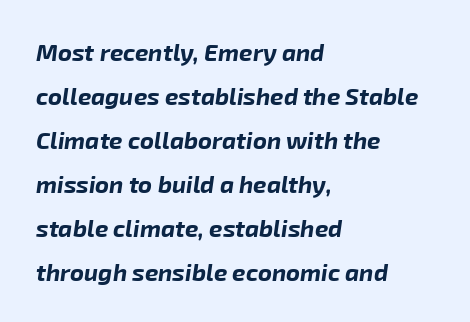
Q: Is the text bold? A: Yes.
Q: Is the text italic (slanted)? A: Yes, it leans right by about 8 degrees.
Q: Is the text underlined? A: No.
Q: How is the paragraph aligned? A: Left-aligned.
Q: Is the spacing between letters normal or unusually wide? A: Normal.
